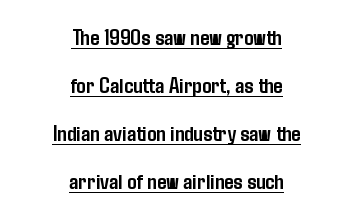
The image shows 23 px bold type, upright; set centered, loose line spacing (2.08x), normal letter spacing, underlined.
